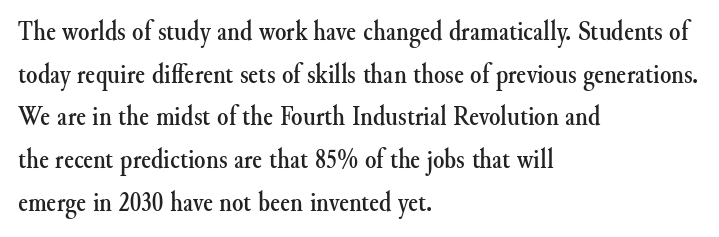
Q: Is the text italic (slanted)? A: No, it is upright.
Q: Is the typeface a serif or a sans-serif typeface? A: Serif.
Q: Is the text underlined? A: No.
Q: How is the paragraph aligned? A: Left-aligned.
Q: Is the spacing between letters normal or unusually wide? A: Normal.
Q: Is the spacing between lines tight, normal or loose? A: Normal.
Q: Width (condensed, normal, or wide)? A: Normal.
Q: Stroke contrast? A: Medium.
Q: x-height? A: Small.
Q: Monospaced? A: No.
